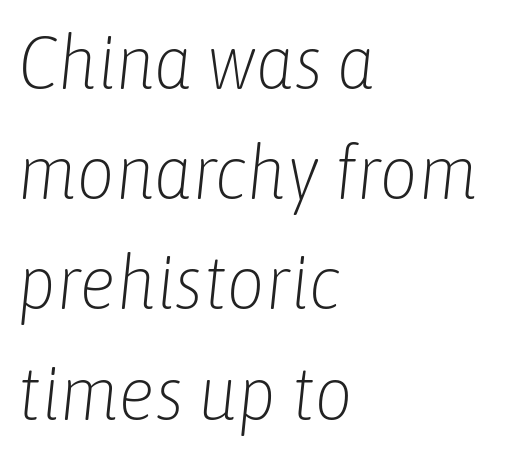
A clean baseline with only descenders dipping below it. Nobody touched the tracking dial on this one. Reading down the column, the eye jumps a familiar distance to each next line. The passage shown is typed in a proportional face where columns would drift. This sample is left-justified, so line endings fall wherever the words run out. The passage shown leans; its letterforms are oblique.
